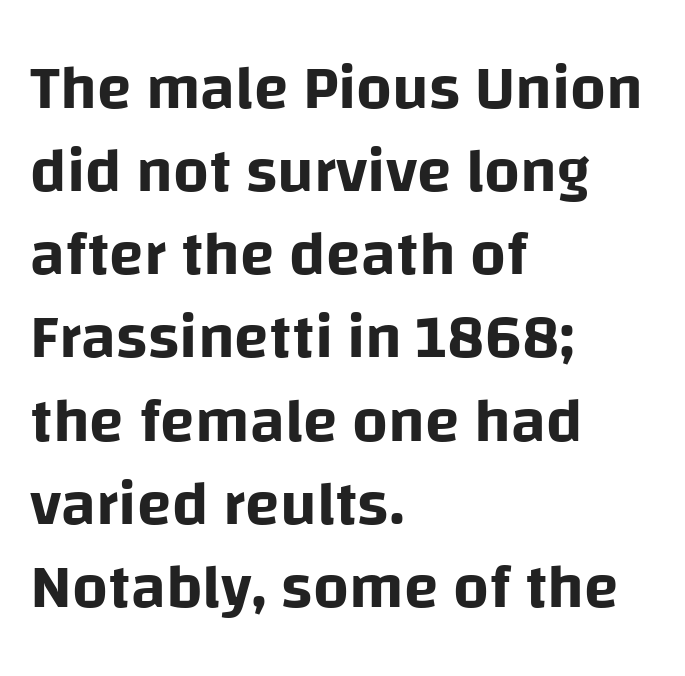
The gaps between neighbouring characters are ordinary and unremarkable. The font family rendered here belongs to the sans-serif group. Typeset ragged right — the left edge is the straight one. Summary of vertical rhythm: regular, with standard interline spacing.
